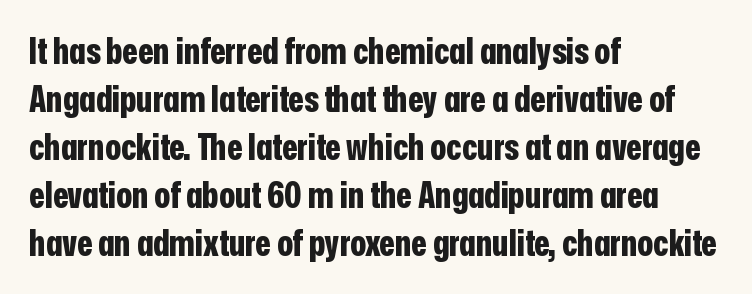
The image shows 36 px bold, condensed sans-serif type, upright; set left-aligned, normal line spacing (1.33x), normal letter spacing, not underlined; low stroke contrast and a medium x-height.
